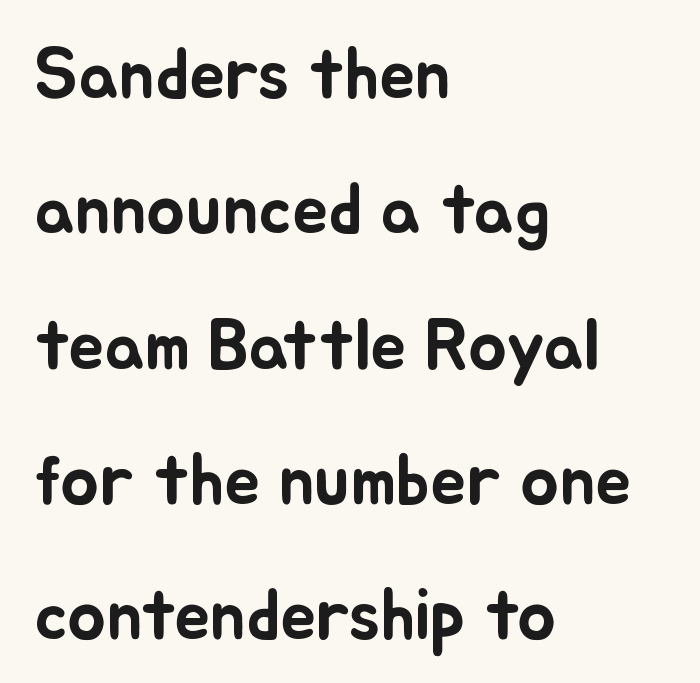
In terms of posture, this sample is upright. The rendering keeps characters at their native spacing. A student would call this left alignment; a typographer would say flush left, rag right. Check the space under the baseline: it is left empty. Spacing verdict: proportional, widths tailored to each character.
